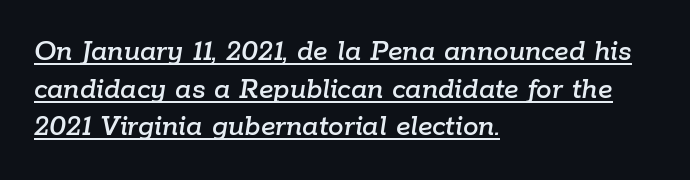
{"italic": "yes", "lean": "right", "slant_degrees": 9, "width": "normal", "stroke_contrast": "low", "x_height": "medium", "monospaced": "no", "underline": "yes", "align": "left", "line_spacing_ratio": 1.21, "letter_spacing": "normal", "letter_spacing_em": 0.0, "glyph_px": 31}
